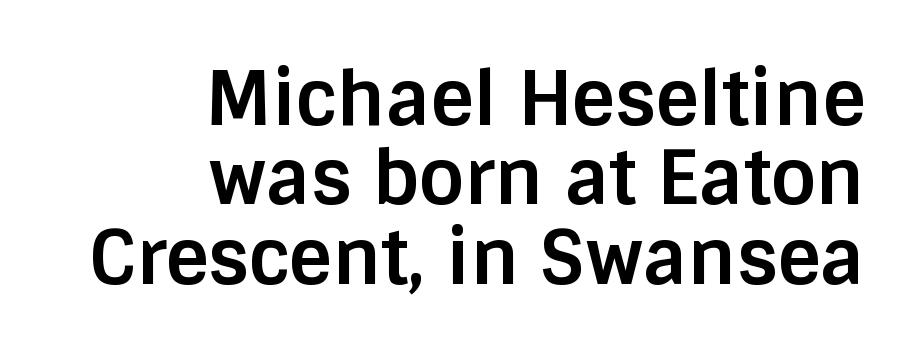
The image shows 75 px bold sans-serif type, upright; set right-aligned, tight line spacing (1.06x), normal letter spacing, not underlined; low stroke contrast and a large x-height.
